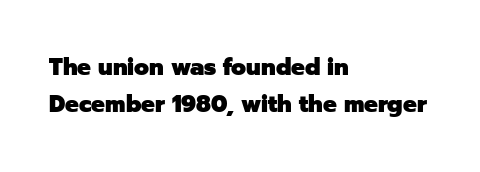
The paragraph shown leans on its left margin. Tracking value appears to be zero — textbook default spacing. The specimen omits any rule beneath the text block's lines. This block has exactly the height ordinary leading produces. Ordinary non-slanted type is in use.
